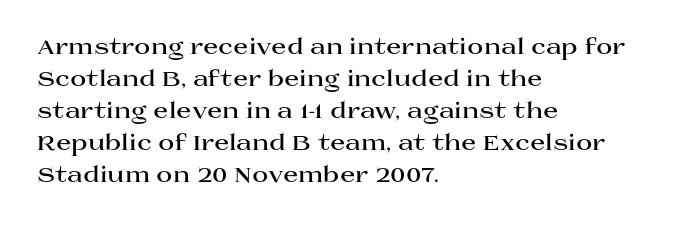
Q: Is the text bold? A: Yes.
Q: Is the text italic (slanted)? A: No, it is upright.
Q: Is the text underlined? A: No.
Q: How is the paragraph aligned? A: Left-aligned.
Q: Is the spacing between letters normal or unusually wide? A: Normal.
Q: Is the spacing between lines tight, normal or loose? A: Normal.
